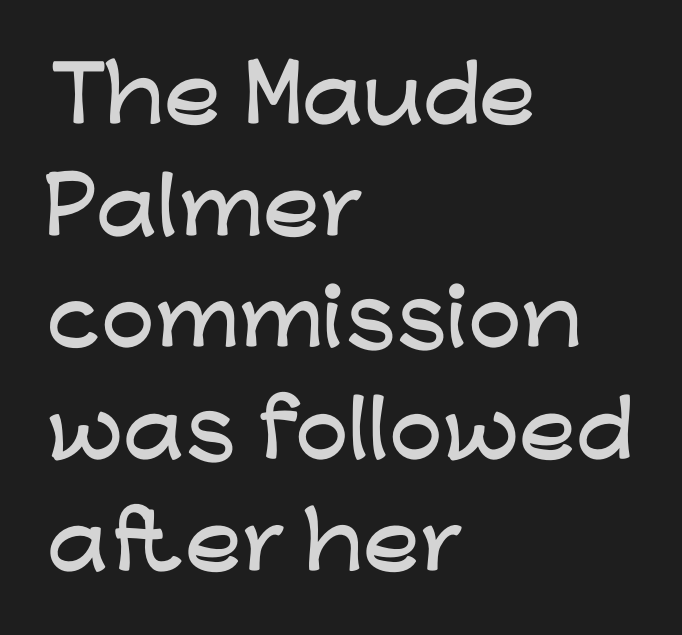
Check the space under the baseline: it is left empty. The lettering holds an erect, upright posture throughout. Is there much room between lines? A standard amount, neither cramped nor airy. This sample has the flowing, uneven cadence of proportional lettering.
